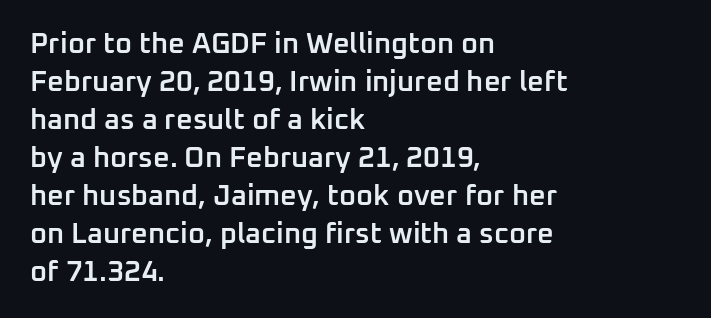
Reading down the column, the eye jumps a familiar distance to each next line. A typesetter would mark this as roman, not italic. If you drew a ruler down the left edge, every line would touch it. A sans-serif font was chosen for this passage. Honestly, the letter spacing is just normal — you wouldn't notice it. The gap between lines stays unmarked.
